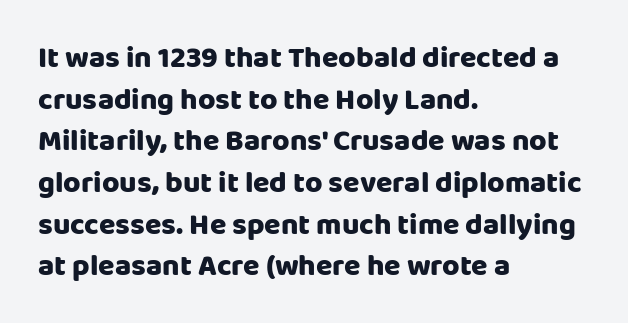
Note the varied advance widths — an 'i' is clearly narrower than an 'm'. Every stem runs plumb, perpendicular to the baseline. These lines are set flush left with a ragged right edge. Between one letter and the next there's only the usual sliver of space. The typeface chosen for these lines omits serifs. If you measured baseline to baseline, you'd find a middling distance.
